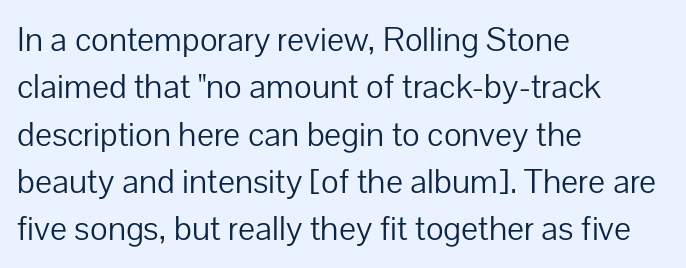
{"serif": "no", "italic": "no", "bold": "no", "weight": "light", "width": "normal", "stroke_contrast": "low", "x_height": "medium", "monospaced": "no", "underline": "no", "align": "left", "line_spacing": "normal", "line_spacing_ratio": 1.39, "letter_spacing": "normal", "letter_spacing_em": 0.0, "glyph_px": 34}
